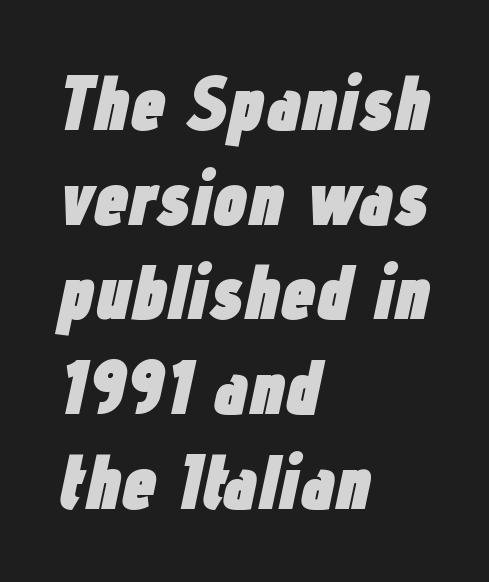
Q: Is the text bold? A: Yes.
Q: Is the text italic (slanted)? A: Yes, it leans right by about 12 degrees.
Q: Is the text underlined? A: No.
Q: How is the paragraph aligned? A: Left-aligned.
Q: Is the spacing between letters normal or unusually wide? A: Normal.
Q: Width (condensed, normal, or wide)? A: Condensed.
Q: Stroke contrast? A: Low.
Q: x-height? A: Medium.
Q: Monospaced? A: No.
